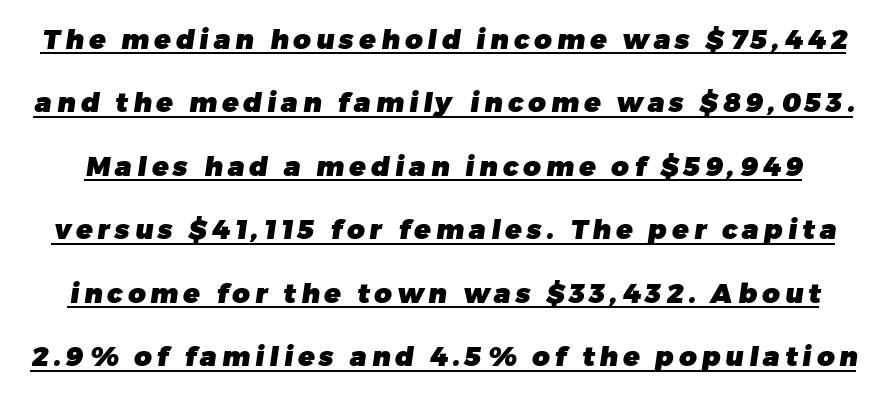
{"bold": "yes", "underline": "yes", "line_spacing": "loose", "line_spacing_ratio": 2.35, "glyph_px": 27}
